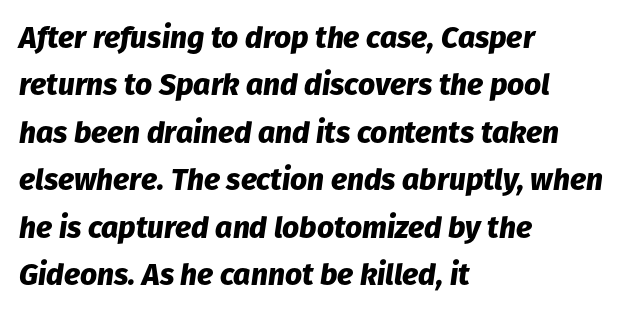
Horizontally, the lines are justified to the leading edge only. A dark, heavy texture on the line: the type is bold. It's the slanting kind of type. Nobody touched the tracking dial on this one. How would I describe the line gaps? Plain and ordinary.
